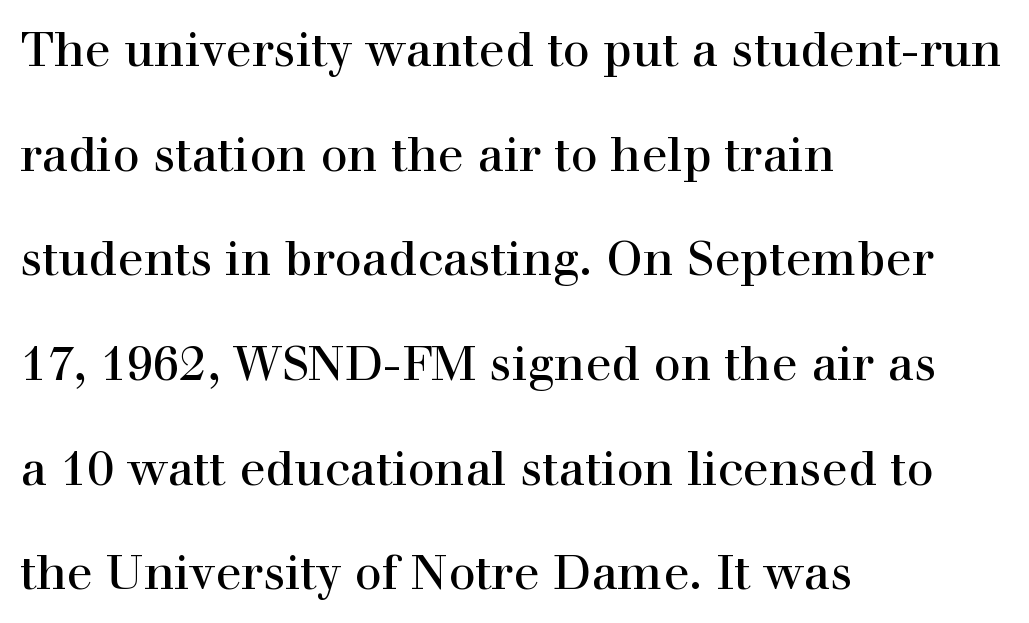
{"serif": "yes", "italic": "no", "width": "normal", "x_height": "medium", "monospaced": "no", "underline": "no", "align": "left", "line_spacing": "loose", "line_spacing_ratio": 2.18, "letter_spacing": "normal", "letter_spacing_em": 0.0, "glyph_px": 48}
